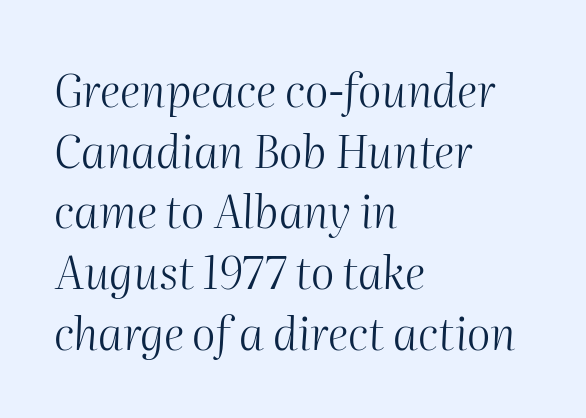
The words here are not underlined. Visually the block forms a straight wall on the left and a jagged coastline on the right. No letter is thick-stroked: the sample isn't bold. Does the leading feel generous? No, just average. A typesetter would call this zero additional tracking.
